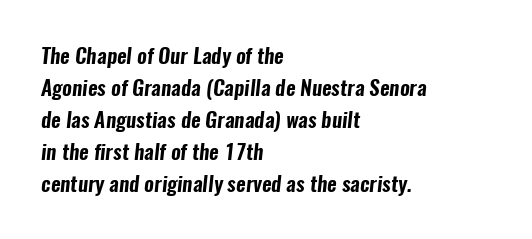
{"underline": "no", "align": "left", "line_spacing": "normal", "line_spacing_ratio": 1.52, "letter_spacing": "normal", "letter_spacing_em": 0.0, "glyph_px": 21}
